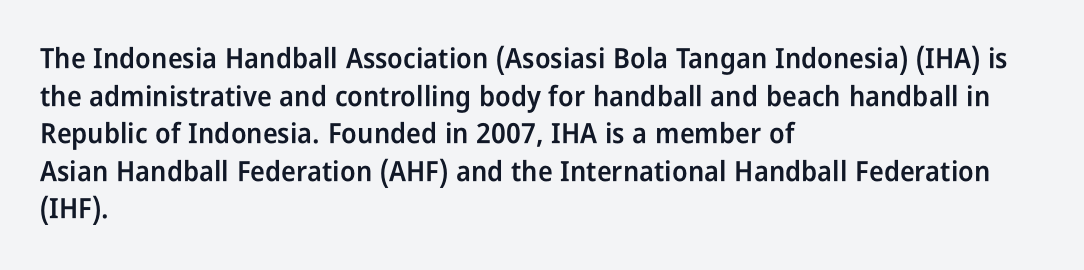
Each letter keeps its own natural width here, so spacing adapts to shape. Look at the tracking — it's just the regular setting, nothing added. A sans-serif font was chosen for this passage. This rendering uses left alignment, leaving the right contour irregular. This sample uses an upright cut, with every glyph sitting square on the baseline.
